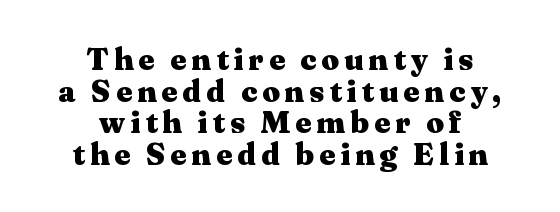
Q: Is the text bold? A: Yes.
Q: Is the text italic (slanted)? A: No, it is upright.
Q: Is the typeface a serif or a sans-serif typeface? A: Serif.
Q: Is the text underlined? A: No.
Q: How is the paragraph aligned? A: Centered.
Q: Is the spacing between lines tight, normal or loose? A: Tight.
Q: Width (condensed, normal, or wide)? A: Wide.
Q: Stroke contrast? A: Medium.
Q: x-height? A: Medium.
Q: Monospaced? A: No.
